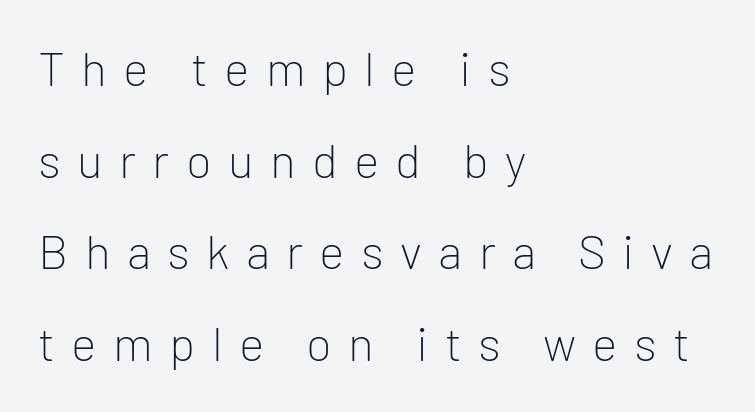
Letterform terminals end flat and unadorned throughout the passage. These lines are set flush left with a ragged right edge. Posture: vertical. The face used here is proportionally spaced, like ordinary book or web type. The font sits on the lighter half of the weight spectrum, regular included. A typesetter would call this leading open, well beyond the default.
